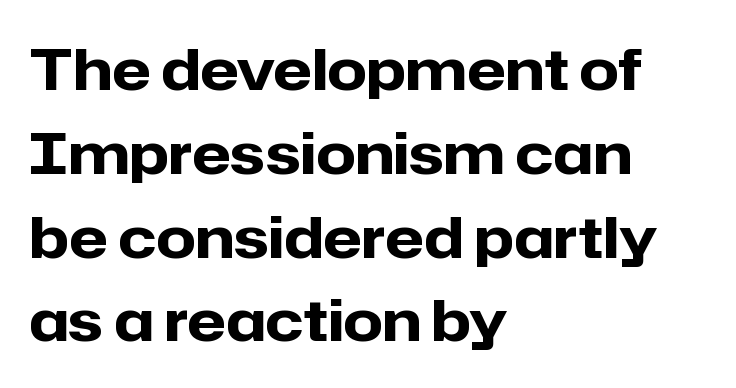
{"serif": "no", "italic": "no", "bold": "yes", "weight": "heavy", "width": "normal", "stroke_contrast": "low", "x_height": "medium", "monospaced": "no", "underline": "no", "align": "left", "line_spacing": "normal", "line_spacing_ratio": 1.47, "letter_spacing": "normal", "letter_spacing_em": 0.0, "glyph_px": 57}
